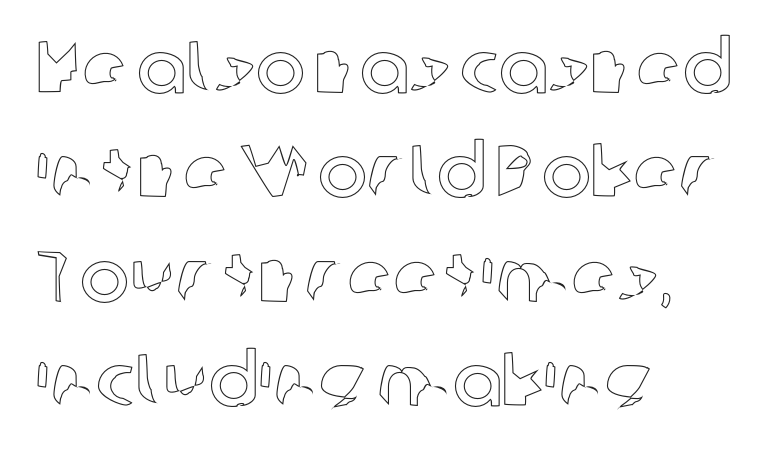
The image shows 74 px text type, upright; set left-aligned, normal line spacing (1.41x), normal letter spacing, not underlined; a medium x-height.
